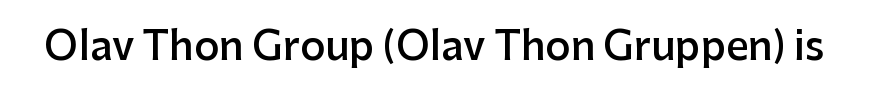
{"serif": "no", "italic": "no", "bold": "semi", "weight": "semibold", "width": "normal", "stroke_contrast": "low", "x_height": "medium", "monospaced": "no", "underline": "no", "letter_spacing": "normal", "letter_spacing_em": 0.0, "glyph_px": 39}
